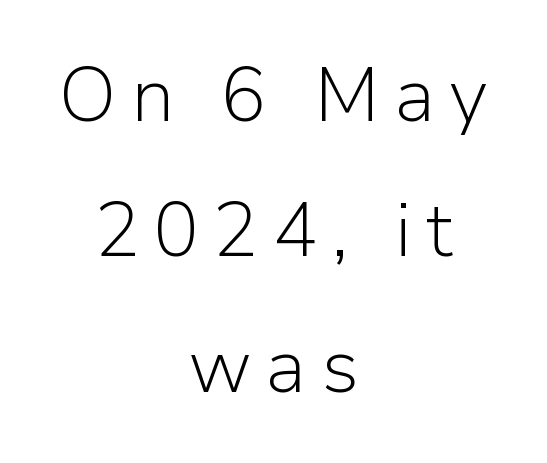
The image shows 76 px light sans-serif type, upright; set centered, line spacing 1.78x, not underlined; low stroke contrast and a medium x-height.
